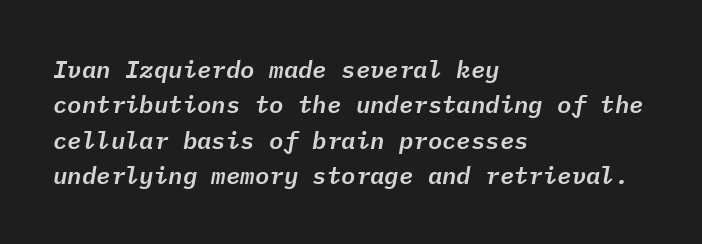
{"italic": "yes", "lean": "right", "slant_degrees": 9, "underline": "no", "align": "left", "line_spacing": "normal", "line_spacing_ratio": 1.47, "letter_spacing": "normal", "letter_spacing_em": 0.0, "glyph_px": 24}
